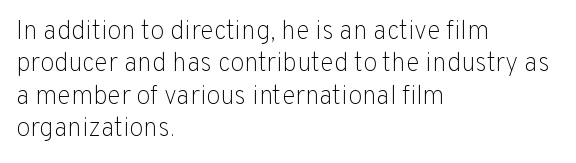
Line spacing here is normal. Nobody touched the tracking dial on this one. Quick note: underline off. Designer's note — italics off, roman on. The lines are quadded left.
